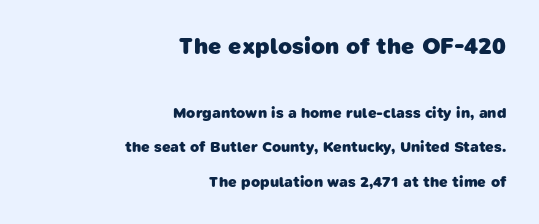
Q: Is the text bold? A: Yes.
Q: Is the text underlined? A: No.
Q: How is the paragraph aligned? A: Right-aligned.
Q: Is the spacing between letters normal or unusually wide? A: Normal.
Q: Is the spacing between lines tight, normal or loose? A: Loose.
Q: Which block of text is set in a larger size, the first (top) or the second (bottom)? A: The first (top) one.
